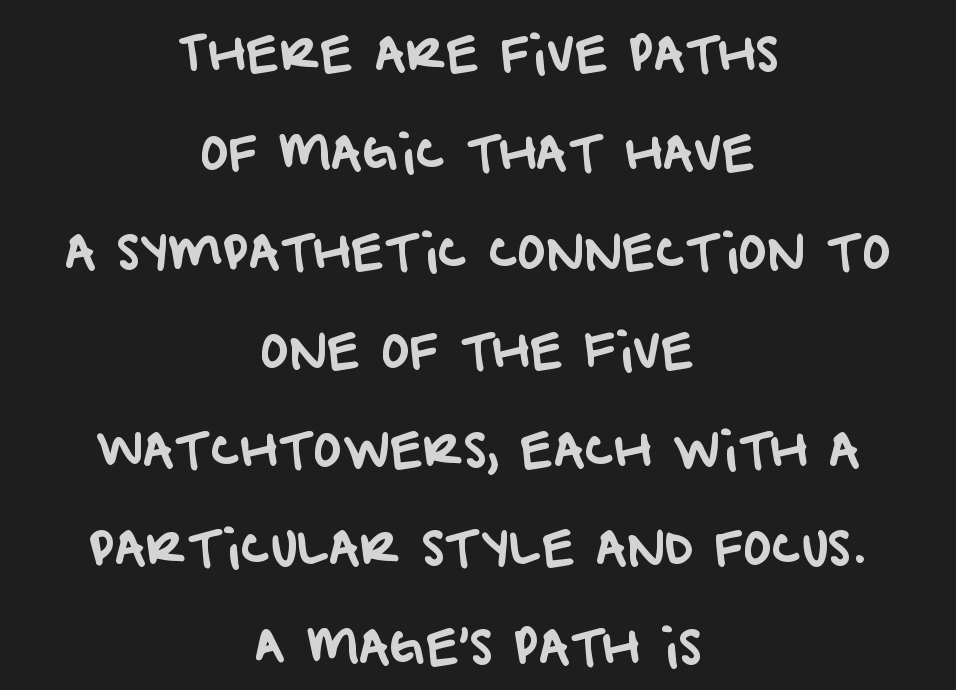
{"serif": "no", "width": "normal", "stroke_contrast": "low", "x_height": "large", "monospaced": "no", "underline": "no", "align": "center", "line_spacing": "loose", "line_spacing_ratio": 2.06, "letter_spacing": "normal", "letter_spacing_em": 0.0, "glyph_px": 48}
